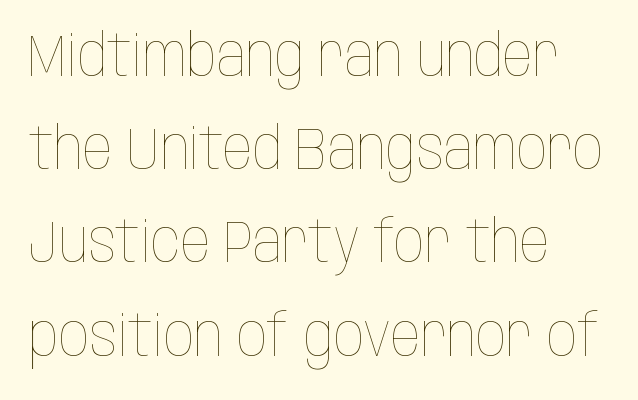
The image shows 59 px thin, condensed type, upright; set left-aligned, normal line spacing (1.58x), normal letter spacing, not underlined; low stroke contrast and a large x-height.
